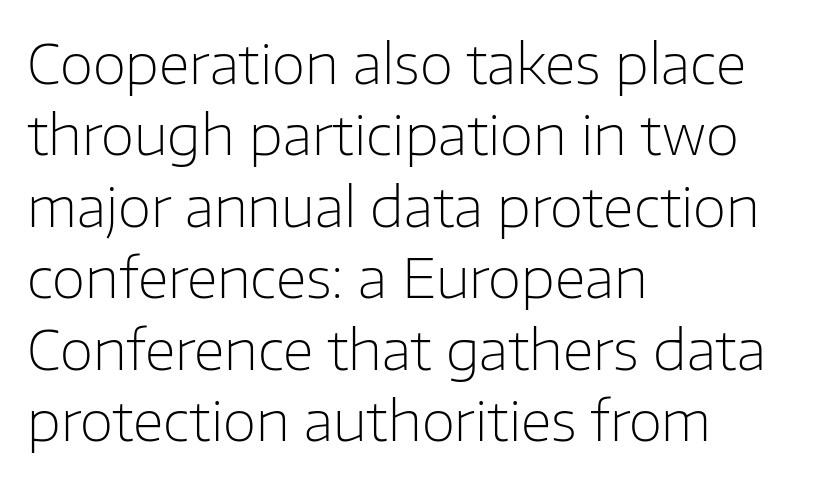
Regarding serifs, this sample does without them. In CSS terms this would be text-align: left. This sample keeps an unexceptional amount of space between lines. No extra tracking has been applied to these lines. Descenders are the only things crossing below the line. Spacing verdict: proportional, widths tailored to each character.
